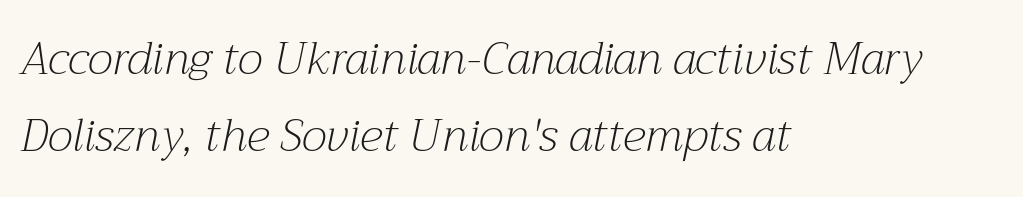
Stroke thickness stays within the range of a standard reading face or lighter. Letterform terminals end in serifs throughout the passage. Which margin do the lines hug? The left one — the right edge is uneven. The specimen reads as italic at a glance.
